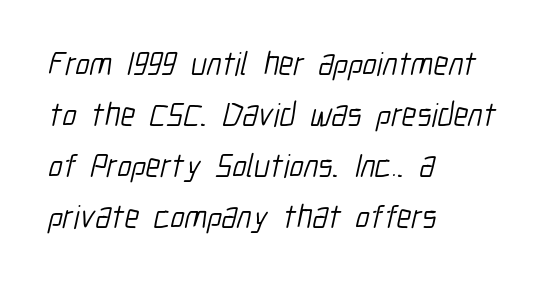
The image shows 33 px light, condensed sans-serif type; set left-aligned, normal line spacing (1.55x), normal letter spacing, not underlined; low stroke contrast and a medium x-height.
